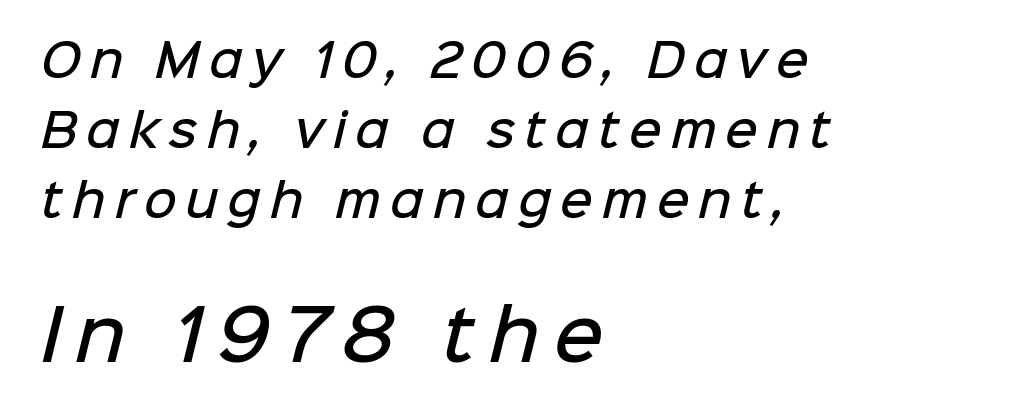
This rendering uses left alignment, leaving the right contour irregular. A sans-serif font was chosen for this passage. Varying glyph widths throughout — classic text-font behaviour. As a designer I'd log this as weight 600, semibold.
